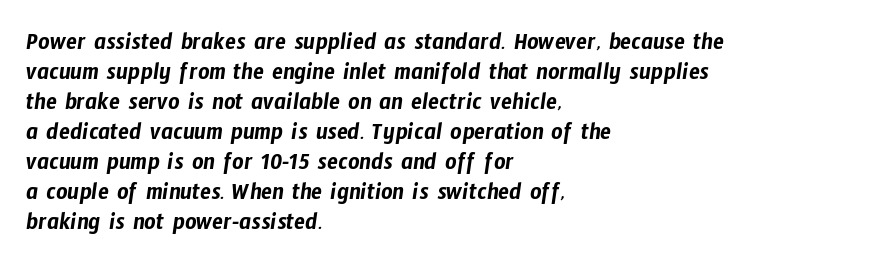
{"underline": "no", "align": "left", "line_spacing_ratio": 1.2, "letter_spacing": "normal", "letter_spacing_em": 0.0, "glyph_px": 25}
